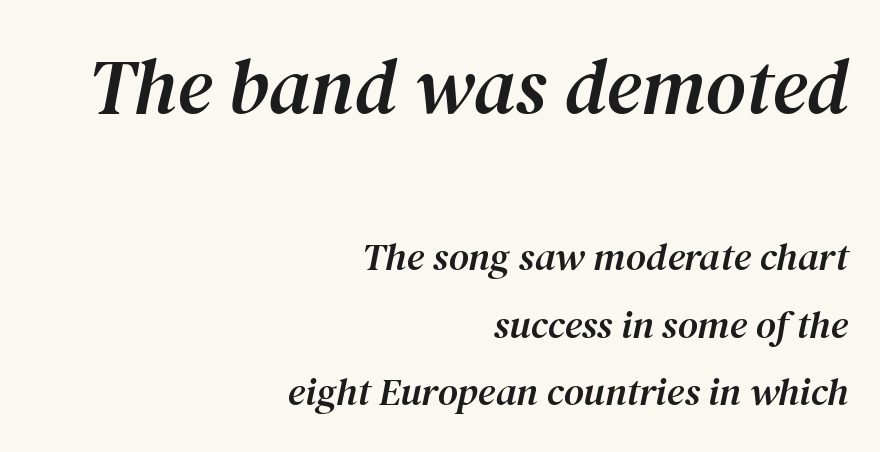
Q: Is the text italic (slanted)? A: Yes, it leans right by about 12 degrees.
Q: Is the typeface a serif or a sans-serif typeface? A: Serif.
Q: Is the text underlined? A: No.
Q: How is the paragraph aligned? A: Right-aligned.
Q: Is the spacing between letters normal or unusually wide? A: Normal.
Q: Which block of text is set in a larger size, the first (top) or the second (bottom)? A: The first (top) one.
Q: Width (condensed, normal, or wide)? A: Normal.
Q: Stroke contrast? A: Medium.
Q: x-height? A: Medium.
Q: Monospaced? A: No.
